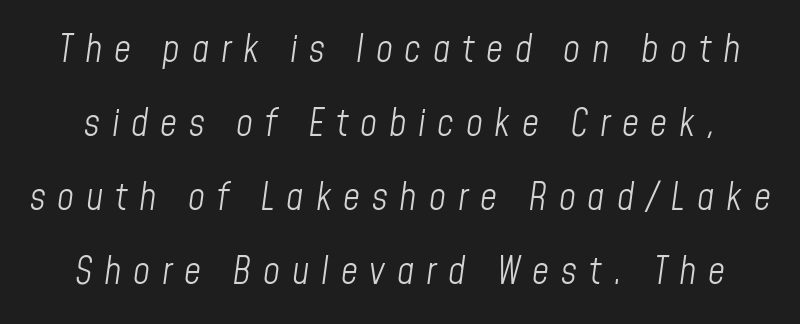
Think standard paragraph weight, or any step lighter than that. The letters are slanted; this is an italic face. A typesetter would call this proportional, since set widths differ per character. This block would shrink considerably if given ordinary leading; it's expanded now. The words here are not underlined.
